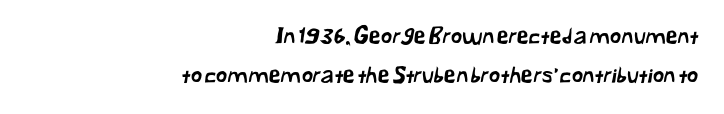
{"underline": "no", "align": "right", "line_spacing_ratio": 1.76, "letter_spacing": "normal", "letter_spacing_em": 0.0, "glyph_px": 22}
